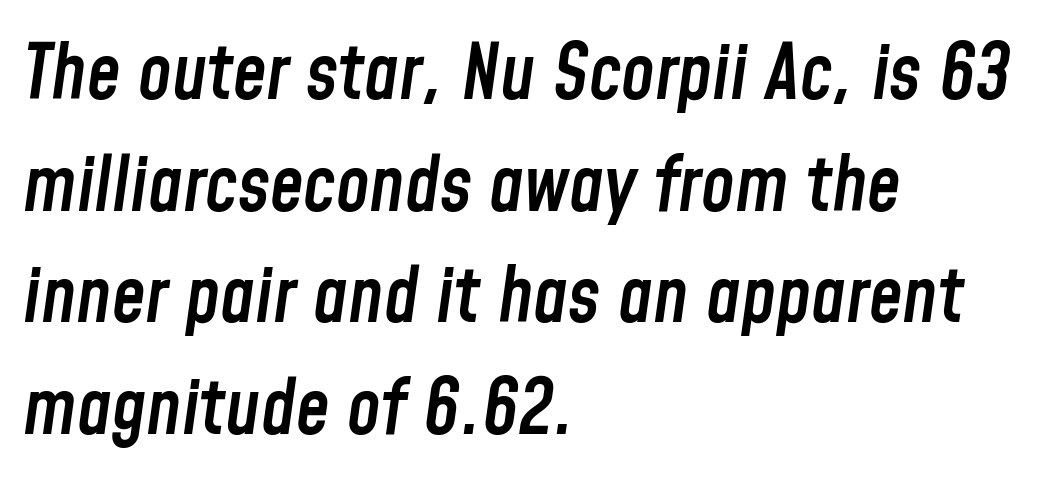
The lines in this sample share a left origin and differ only in where they stop. Tall strokes in this sample are angled rather than plumb. If you measured baseline to baseline, you'd find a middling distance. How heavy is the stroke? Medium-heavy — a semibold, shy of bold. Descenders are the only things crossing below the line.
